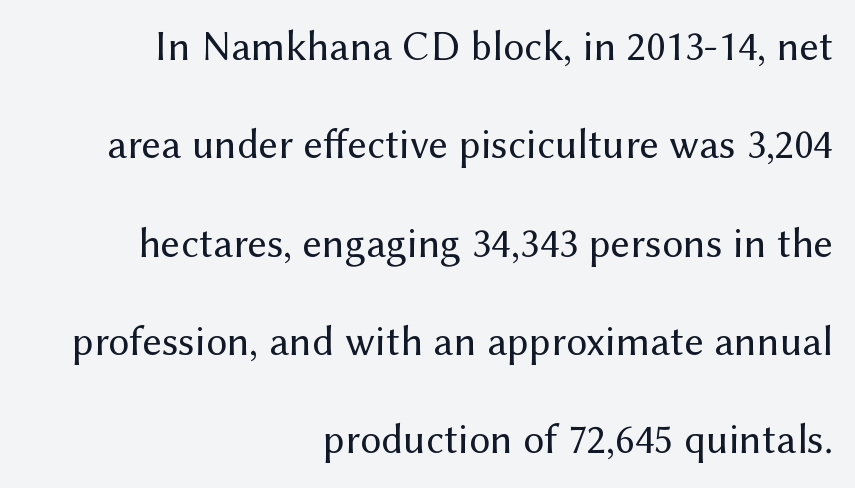
The image shows 42 px regular-weight sans-serif type, upright; set right-aligned, loose line spacing (2.34x), normal letter spacing, not underlined; medium stroke contrast and a medium x-height.
